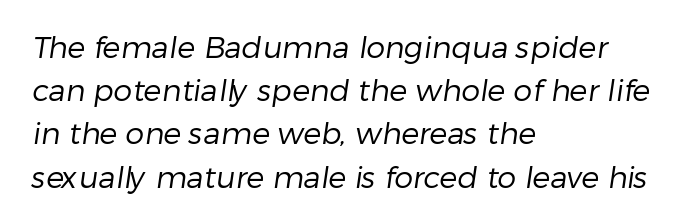
{"serif": "no", "bold": "no", "weight": "regular", "width": "normal", "stroke_contrast": "low", "x_height": "medium", "monospaced": "no", "underline": "no", "align": "left", "line_spacing": "normal", "line_spacing_ratio": 1.44, "letter_spacing": "normal", "letter_spacing_em": 0.0, "glyph_px": 30}
